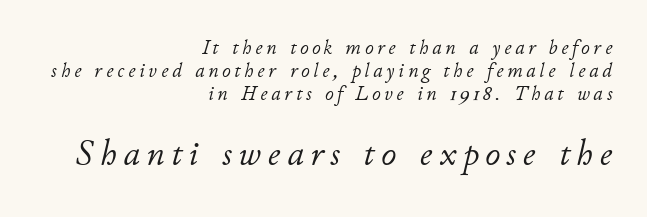
Q: Is the text bold? A: No.
Q: Is the text italic (slanted)? A: Yes, it leans right by about 11 degrees.
Q: Is the text underlined? A: No.
Q: How is the paragraph aligned? A: Right-aligned.
Q: Is the spacing between lines tight, normal or loose? A: Tight.
Q: Which block of text is set in a larger size, the first (top) or the second (bottom)? A: The second (bottom) one.
Q: Width (condensed, normal, or wide)? A: Normal.
Q: Stroke contrast? A: Low.
Q: x-height? A: Small.
Q: Monospaced? A: No.
